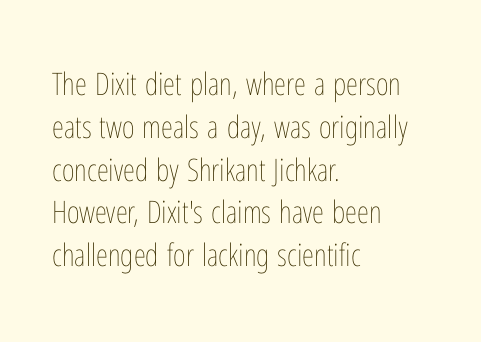
Q: Is the text bold? A: No.
Q: Is the text italic (slanted)? A: No, it is upright.
Q: Is the text underlined? A: No.
Q: How is the paragraph aligned? A: Left-aligned.
Q: Is the spacing between letters normal or unusually wide? A: Normal.
Q: Is the spacing between lines tight, normal or loose? A: Normal.
Q: Width (condensed, normal, or wide)? A: Condensed.
Q: Stroke contrast? A: Low.
Q: x-height? A: Medium.
Q: Monospaced? A: No.
